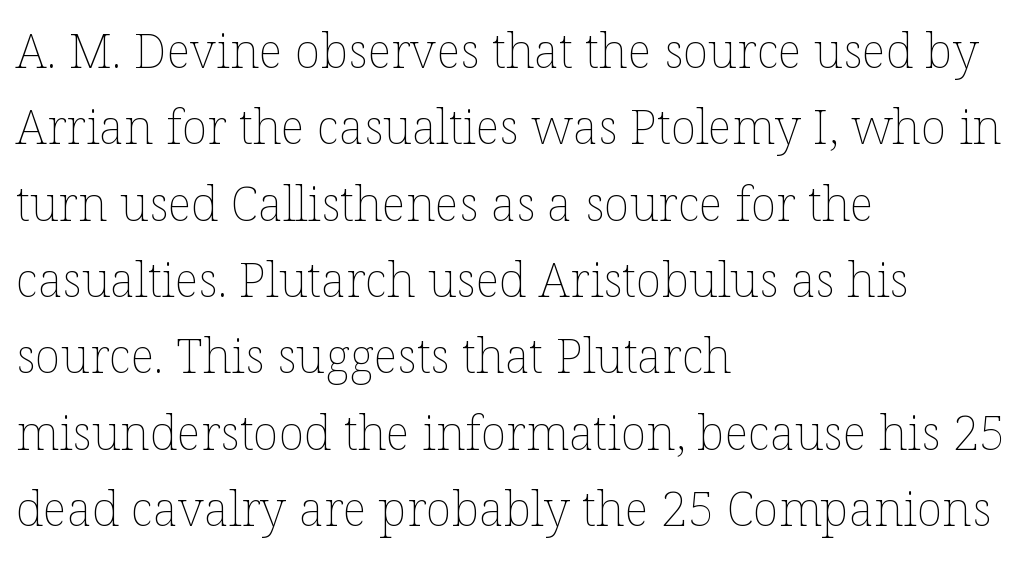
Q: Is the text bold? A: No.
Q: Is the text italic (slanted)? A: No, it is upright.
Q: Is the text underlined? A: No.
Q: How is the paragraph aligned? A: Left-aligned.
Q: Is the spacing between letters normal or unusually wide? A: Normal.
Q: Is the spacing between lines tight, normal or loose? A: Normal.
Q: Width (condensed, normal, or wide)? A: Normal.
Q: Stroke contrast? A: Low.
Q: x-height? A: Medium.
Q: Monospaced? A: No.
